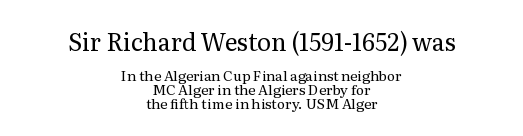
The image shows 24 px text type, upright; set centered, tight line spacing (0.97x), normal letter spacing, not underlined; the first (top) block is 1.71x larger.
